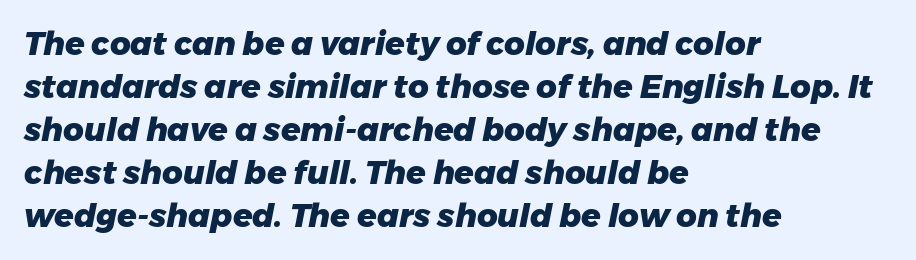
The passage shown is typed in a proportional face where columns would drift. All the whitespace from short lines collects on the right. Look at the stroke-to-counter ratio: heavy, a bold. Honestly, the letter spacing is just normal — you wouldn't notice it.
